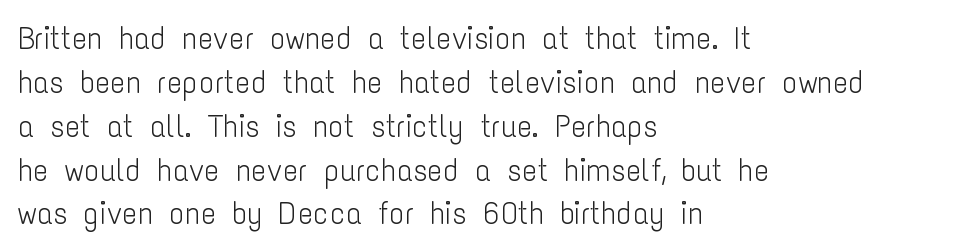
{"serif": "no", "italic": "no", "bold": "no", "weight": "light", "width": "condensed", "stroke_contrast": "low", "x_height": "medium", "monospaced": "no", "underline": "no", "align": "left", "line_spacing": "normal", "line_spacing_ratio": 1.37, "letter_spacing": "normal", "letter_spacing_em": 0.0, "glyph_px": 32}
